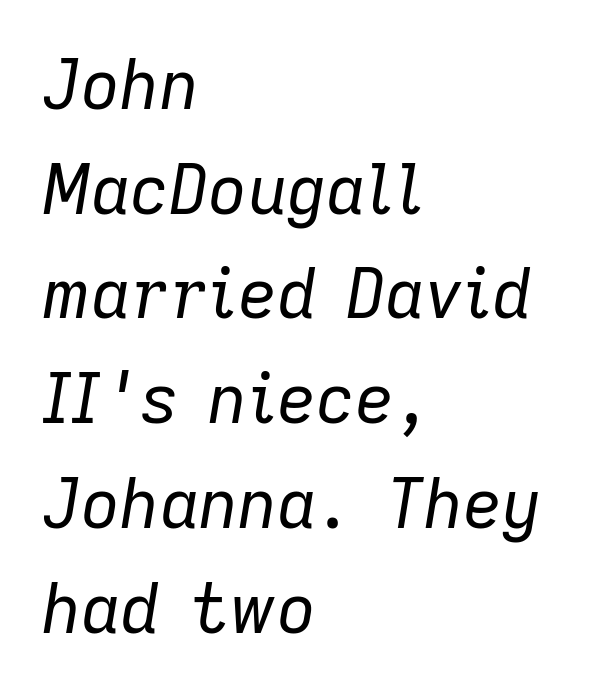
The image shows 68 px regular-weight type, italic (leaning right); set left-aligned, normal line spacing (1.54x), normal letter spacing, not underlined; low stroke contrast and a medium x-height.
